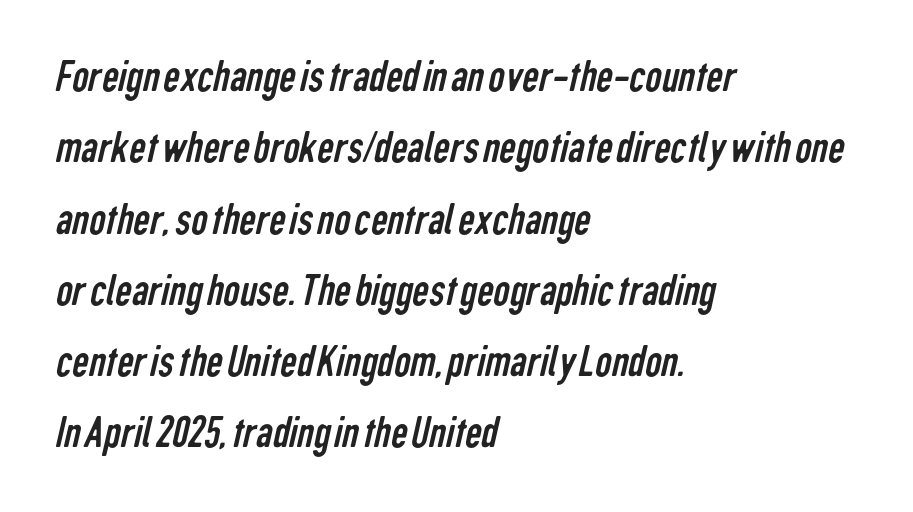
Q: Is the text bold? A: No.
Q: Is the typeface a serif or a sans-serif typeface? A: Sans-serif.
Q: Is the text underlined? A: No.
Q: How is the paragraph aligned? A: Left-aligned.
Q: Is the spacing between letters normal or unusually wide? A: Normal.
Q: Is the spacing between lines tight, normal or loose? A: Normal.
Q: Width (condensed, normal, or wide)? A: Condensed.
Q: Stroke contrast? A: Low.
Q: x-height? A: Medium.
Q: Monospaced? A: No.
